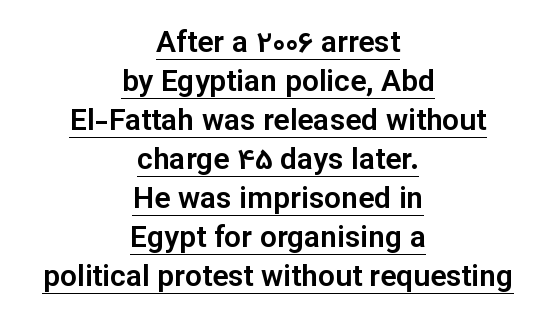
These lines were composed using upright roman letters. The text block is weighted toward neither margin, spreading evenly from the middle. This sample uses a sans-serif face. Varying glyph widths throughout — classic text-font behaviour. Words appear dense and cohesive because spacing is normal.
